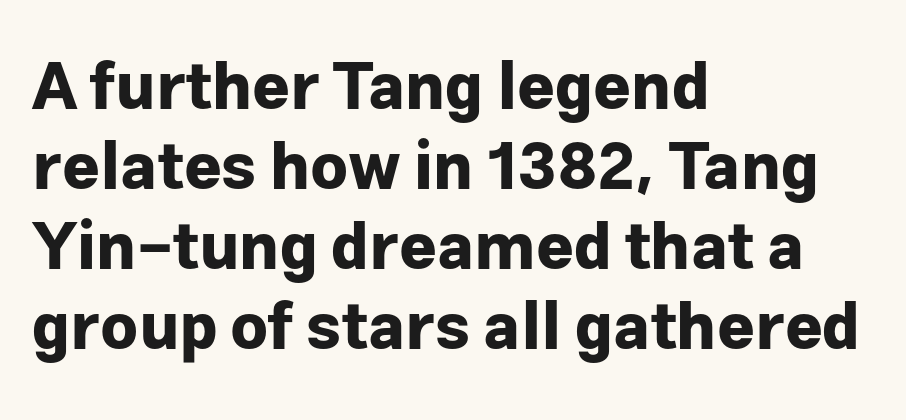
The image shows 65 px bold sans-serif type, upright; set left-aligned, line spacing 1.23x, normal letter spacing, not underlined; low stroke contrast and a medium x-height.
